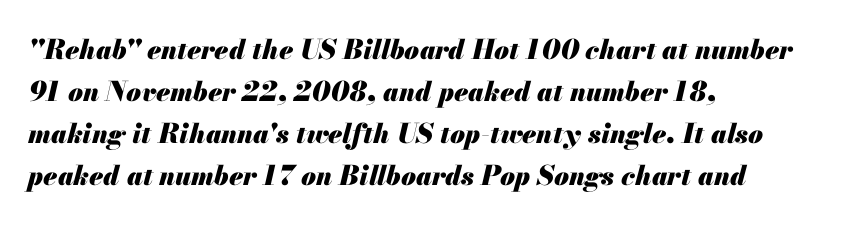
Q: Is the text bold? A: Yes.
Q: Is the text italic (slanted)? A: Yes, it leans right by about 13 degrees.
Q: Is the text underlined? A: No.
Q: How is the paragraph aligned? A: Left-aligned.
Q: Is the spacing between letters normal or unusually wide? A: Normal.
Q: Is the spacing between lines tight, normal or loose? A: Normal.
